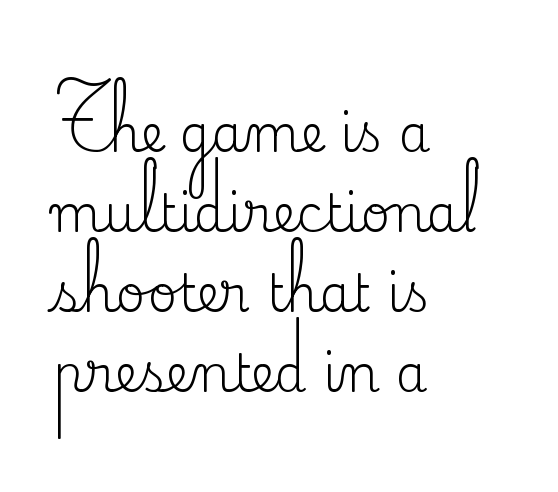
The image shows 51 px regular-weight serif type, upright; set left-aligned, normal line spacing (1.57x), normal letter spacing, not underlined; medium stroke contrast and a small x-height.
